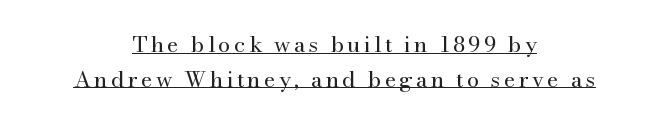
Q: Is the text bold? A: No.
Q: Is the text italic (slanted)? A: No, it is upright.
Q: Is the text underlined? A: Yes.
Q: How is the paragraph aligned? A: Centered.
Q: Is the spacing between lines tight, normal or loose? A: Normal.
